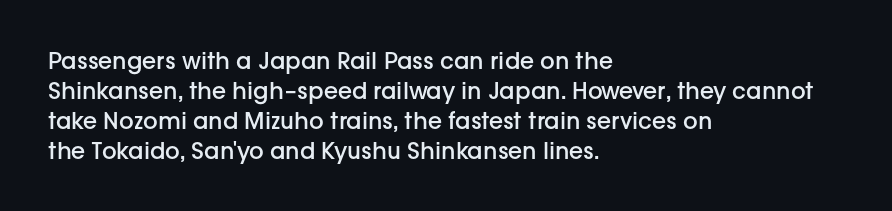
How are the letters spaced? Ordinarily, with no added tracking. Ordinary non-slanted type is in use. Notice the strokes are somewhat thickened but not fully heavy: this is a semibold. Descenders are the only things crossing below the line.
